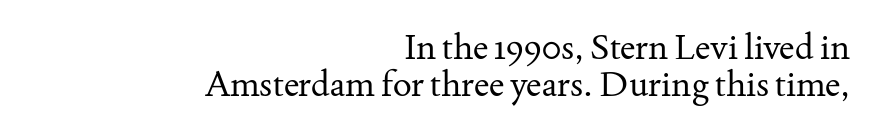
Italic: no, the glyphs are upright roman. How would I describe the line gaps? Narrow and economical. Honestly, the letter spacing is just normal — you wouldn't notice it. Caption: face not bold, strokes unweighted. The rendering uses natural spacing where letterforms have individual widths.
